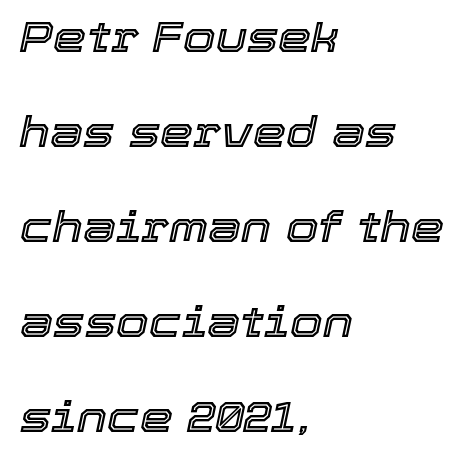
{"italic": "yes", "lean": "right", "slant_degrees": 12, "width": "normal", "x_height": "medium", "monospaced": "no", "underline": "no", "align": "left", "line_spacing": "loose", "line_spacing_ratio": 2.26, "letter_spacing": "normal", "letter_spacing_em": 0.0, "glyph_px": 42}
